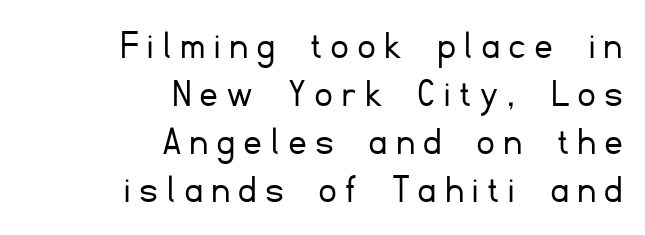
Successive baselines arrive quickly, one right under another. The designer went with a sans here, leaving each stem footless. Proportional: the letters do not fall into vertical columns. One-word summary of the alignment: right. No word sits above an underline.
